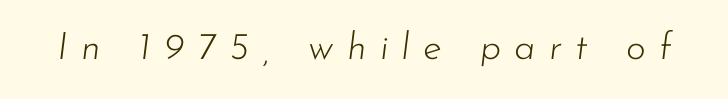
Q: Is the text bold? A: No.
Q: Is the text italic (slanted)? A: Yes, it leans right by about 7 degrees.
Q: Is the text underlined? A: No.
Q: Is the spacing between letters normal or unusually wide? A: Unusually wide.
Q: Width (condensed, normal, or wide)? A: Normal.
Q: Stroke contrast? A: Low.
Q: x-height? A: Small.
Q: Monospaced? A: No.
